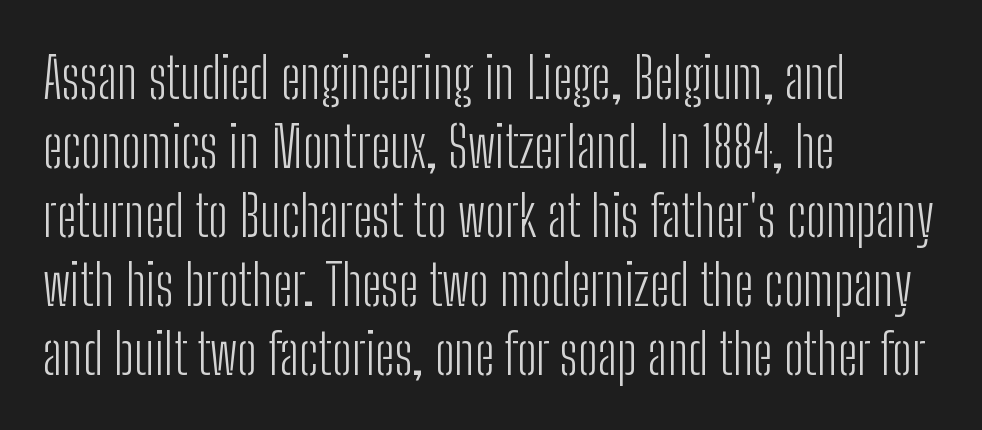
Q: Is the text bold? A: No.
Q: Is the text italic (slanted)? A: No, it is upright.
Q: Is the typeface a serif or a sans-serif typeface? A: Sans-serif.
Q: Is the text underlined? A: No.
Q: How is the paragraph aligned? A: Left-aligned.
Q: Is the spacing between letters normal or unusually wide? A: Normal.
Q: Width (condensed, normal, or wide)? A: Condensed.
Q: Stroke contrast? A: Low.
Q: x-height? A: Medium.
Q: Monospaced? A: No.
